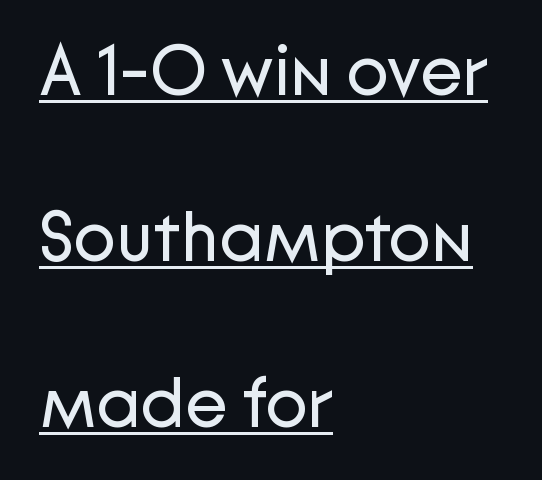
Q: Is the text bold? A: No.
Q: Is the text italic (slanted)? A: No, it is upright.
Q: Is the typeface a serif or a sans-serif typeface? A: Sans-serif.
Q: Is the text underlined? A: Yes.
Q: How is the paragraph aligned? A: Left-aligned.
Q: Is the spacing between letters normal or unusually wide? A: Normal.
Q: Is the spacing between lines tight, normal or loose? A: Loose.
Q: Width (condensed, normal, or wide)? A: Normal.
Q: Stroke contrast? A: Low.
Q: x-height? A: Medium.
Q: Monospaced? A: No.
